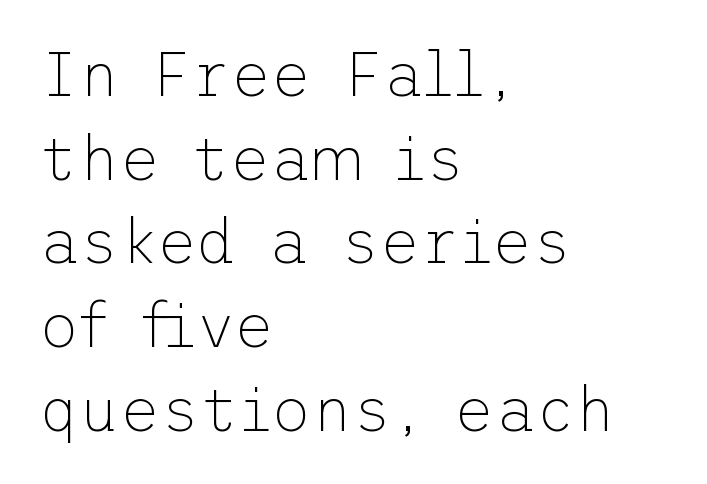
{"serif": "no", "italic": "no", "bold": "no", "weight": "thin", "width": "normal", "stroke_contrast": "low", "x_height": "medium", "underline": "no", "align": "left", "line_spacing": "normal", "line_spacing_ratio": 1.35, "letter_spacing": "normal", "letter_spacing_em": 0.0, "glyph_px": 62}
